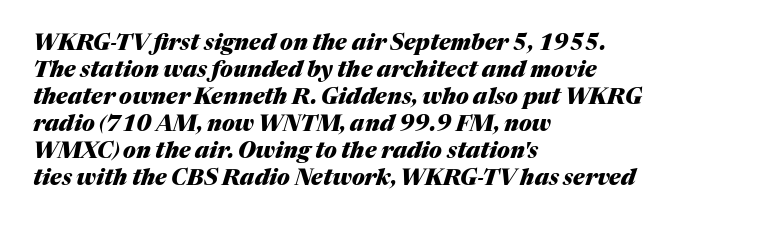
Q: Is the text bold? A: Yes.
Q: Is the text italic (slanted)? A: Yes, it leans right by about 17 degrees.
Q: Is the text underlined? A: No.
Q: How is the paragraph aligned? A: Left-aligned.
Q: Is the spacing between letters normal or unusually wide? A: Normal.
